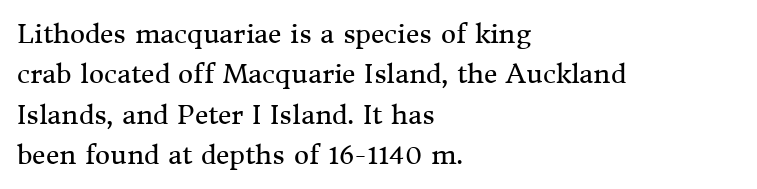
The image shows 26 px text type, upright; set left-aligned, normal line spacing (1.55x), normal letter spacing, not underlined.
